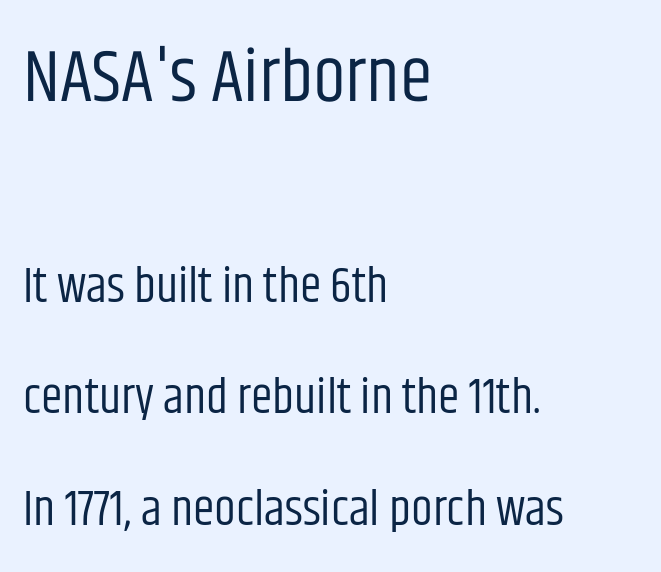
{"serif": "no", "italic": "no", "bold": "no", "weight": "regular", "width": "condensed", "stroke_contrast": "low", "x_height": "large", "monospaced": "no", "underline": "no", "align": "left", "line_spacing": "loose", "line_spacing_ratio": 2.27, "letter_spacing": "normal", "letter_spacing_em": 0.0, "larger_block": "first", "size_ratio": 1.51, "glyph_px": 74}
